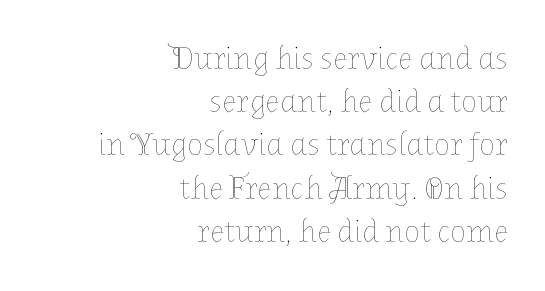
{"italic": "no", "bold": "no", "weight": "thin", "width": "normal", "stroke_contrast": "low", "x_height": "medium", "monospaced": "no", "underline": "no", "align": "right", "line_spacing": "normal", "line_spacing_ratio": 1.31, "letter_spacing": "normal", "letter_spacing_em": 0.0, "glyph_px": 33}
